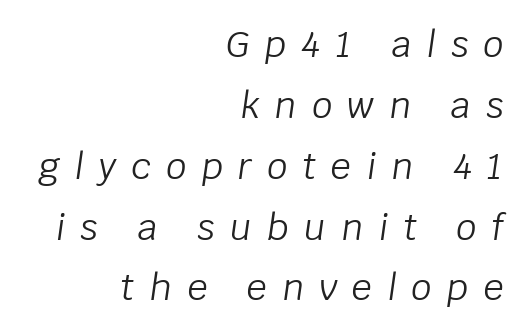
Q: Is the text bold? A: No.
Q: Is the text italic (slanted)? A: Yes, it leans right by about 8 degrees.
Q: Is the text underlined? A: No.
Q: How is the paragraph aligned? A: Right-aligned.
Q: Is the spacing between letters normal or unusually wide? A: Unusually wide.
Q: Is the spacing between lines tight, normal or loose? A: Normal.
Q: Width (condensed, normal, or wide)? A: Normal.
Q: Stroke contrast? A: Low.
Q: x-height? A: Large.
Q: Monospaced? A: No.
